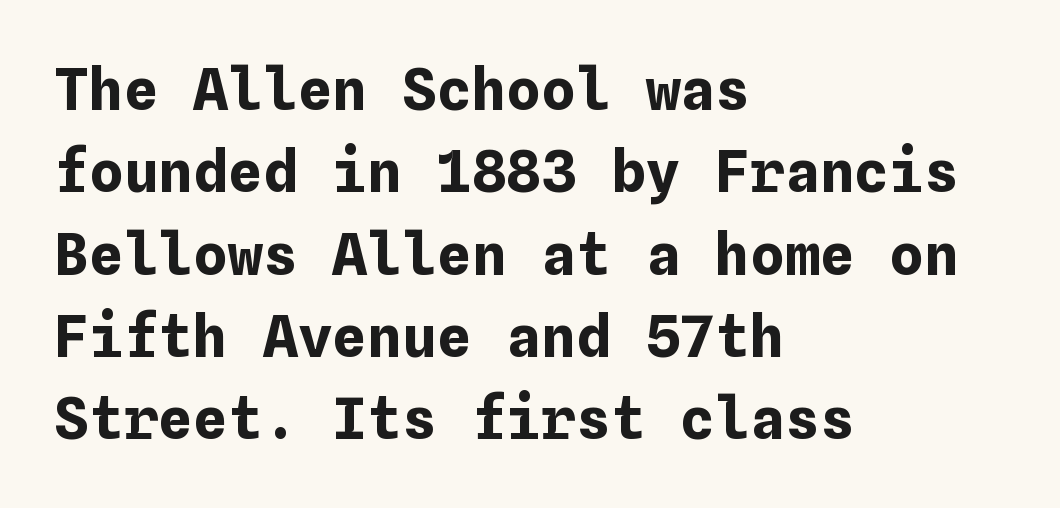
Each new line begins a customary step beneath the previous one. Heavy, bold letterforms. Each line starts at the same left margin while the right side varies. Rendered with straight, roman letterforms. Glyph-to-glyph distance matches everyday printed text. The words here are not underlined.
